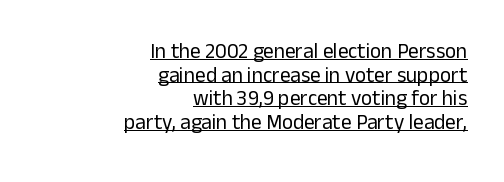
{"italic": "no", "bold": "no", "underline": "yes", "align": "right", "line_spacing": "tight", "line_spacing_ratio": 1.13, "letter_spacing": "normal", "letter_spacing_em": 0.0, "glyph_px": 21}
